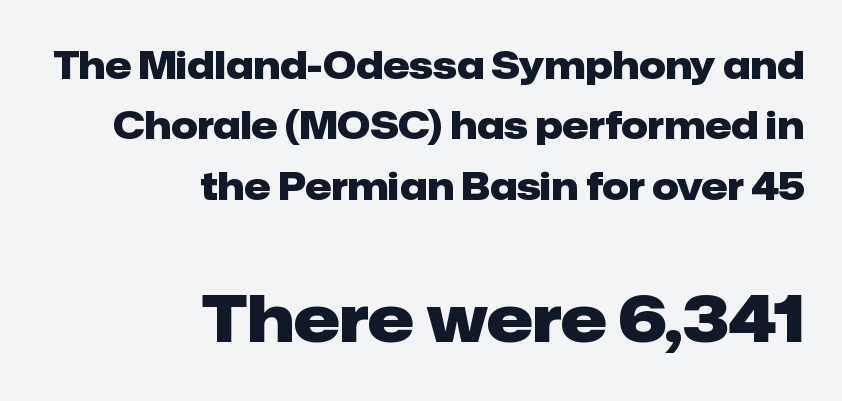
Q: Is the text bold? A: Yes.
Q: Is the text italic (slanted)? A: No, it is upright.
Q: Is the typeface a serif or a sans-serif typeface? A: Sans-serif.
Q: Is the text underlined? A: No.
Q: How is the paragraph aligned? A: Right-aligned.
Q: Is the spacing between letters normal or unusually wide? A: Normal.
Q: Is the spacing between lines tight, normal or loose? A: Normal.
Q: Which block of text is set in a larger size, the first (top) or the second (bottom)? A: The second (bottom) one.
Q: Width (condensed, normal, or wide)? A: Normal.
Q: Stroke contrast? A: Low.
Q: x-height? A: Medium.
Q: Monospaced? A: No.
